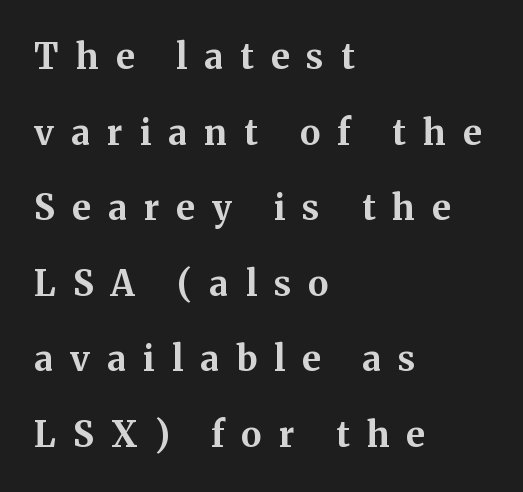
Set as a true bold cut, around the 700 mark. The paragraph has a hard left edge and a soft right edge. Type style note: has serifs. Underlining? Definitely not there. Rows of type keep a wide berth in the vertical direction.
